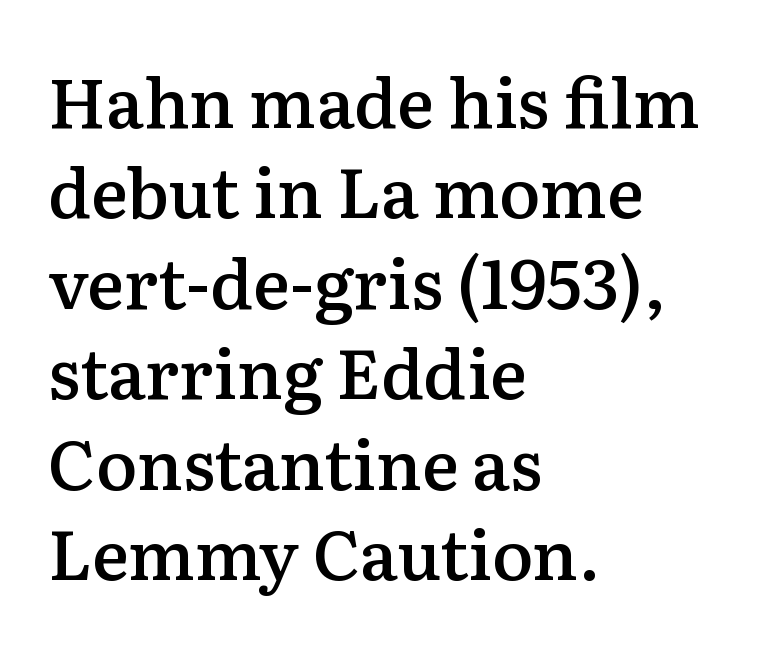
The image shows 69 px semibold serif type, upright; set left-aligned, normal line spacing (1.31x), normal letter spacing, not underlined; medium stroke contrast and a medium x-height.
